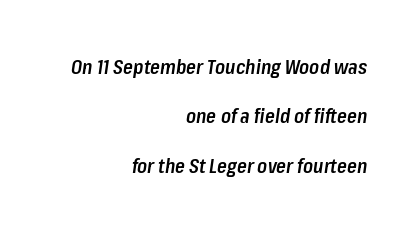
{"italic": "yes", "lean": "right", "slant_degrees": 8, "bold": "semi", "underline": "no", "align": "right", "line_spacing": "loose", "line_spacing_ratio": 2.47, "letter_spacing": "normal", "letter_spacing_em": 0.0, "glyph_px": 20}
